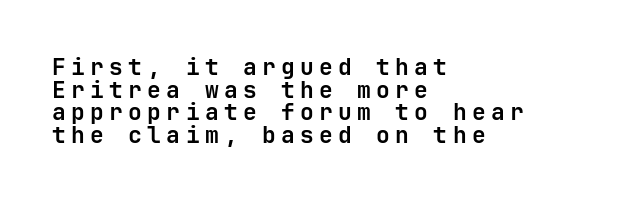
Decoration check: the copy has no underline. The vertical gap from one line to the next is small. You'd pick this weight for a headline — it's a proper bold. Vertical strokes here are truly vertical. Each line starts at the same left margin while the right side varies.
